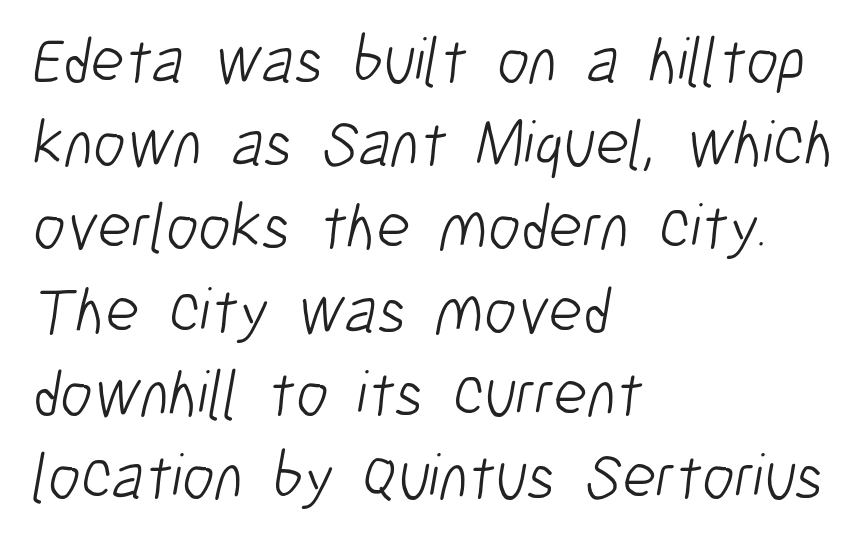
The image shows 65 px light, condensed sans-serif type; set left-aligned, normal line spacing (1.28x), normal letter spacing, not underlined; low stroke contrast and a medium x-height.
